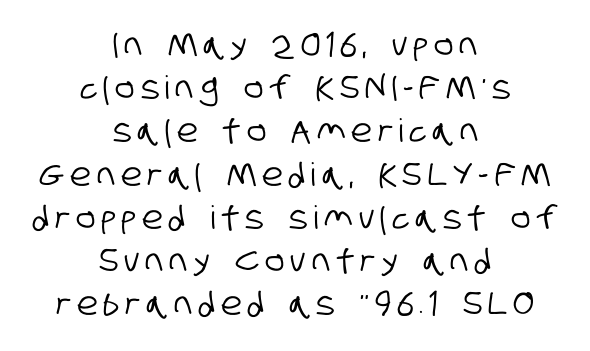
Summary of vertical rhythm: regular, with standard interline spacing. Anything drawn beneath the words? Only blank space. Is this a sans? Yes — the strokes have no serifs. Proportional: the letters do not fall into vertical columns. Neither beginnings nor endings align; midpoints do.
